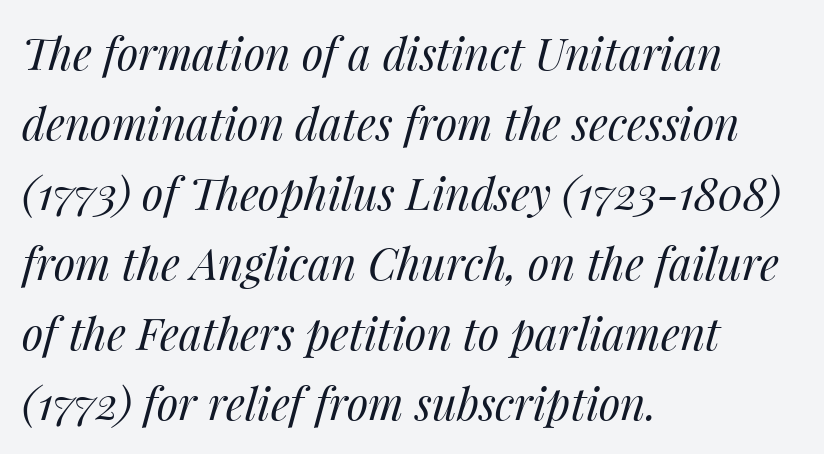
{"italic": "yes", "lean": "right", "slant_degrees": 14, "bold": "no", "weight": "regular", "width": "normal", "stroke_contrast": "medium", "x_height": "medium", "monospaced": "no", "underline": "no", "align": "left", "line_spacing": "normal", "line_spacing_ratio": 1.59, "letter_spacing": "normal", "letter_spacing_em": 0.0, "glyph_px": 44}
